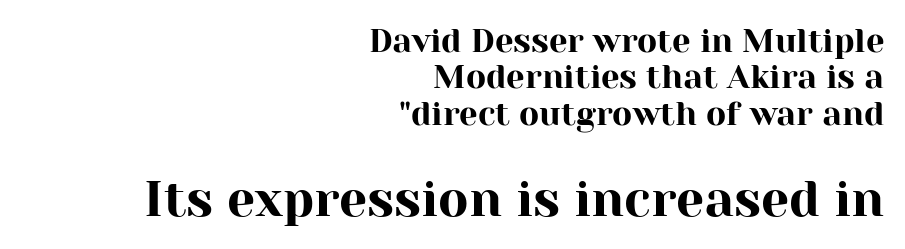
Do the letters lean? They stand straight. Visually, the bottom section dominates because its glyphs are scaled up. The lines in this sample share a right terminus and differ only in where they begin. Between one letter and the next there's only the usual sliver of space.
